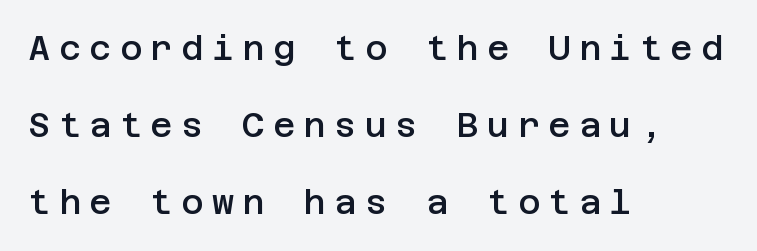
Q: Is the text bold? A: Semi-bold.
Q: Is the text italic (slanted)? A: No, it is upright.
Q: Is the typeface a serif or a sans-serif typeface? A: Sans-serif.
Q: Is the text underlined? A: No.
Q: How is the paragraph aligned? A: Left-aligned.
Q: Is the spacing between letters normal or unusually wide? A: Unusually wide.
Q: Is the spacing between lines tight, normal or loose? A: Loose.
Q: Width (condensed, normal, or wide)? A: Normal.
Q: Stroke contrast? A: Low.
Q: x-height? A: Large.
